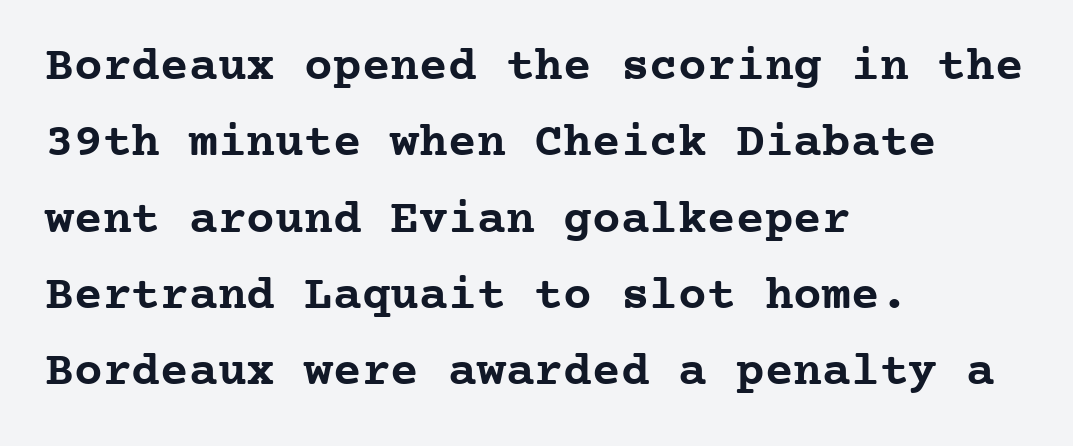
Q: Is the text bold? A: Yes.
Q: Is the text italic (slanted)? A: No, it is upright.
Q: Is the typeface a serif or a sans-serif typeface? A: Serif.
Q: Is the text underlined? A: No.
Q: How is the paragraph aligned? A: Left-aligned.
Q: Is the spacing between letters normal or unusually wide? A: Normal.
Q: Is the spacing between lines tight, normal or loose? A: Normal.
Q: Width (condensed, normal, or wide)? A: Normal.
Q: Stroke contrast? A: Low.
Q: x-height? A: Medium.
Q: Monospaced? A: Yes.
